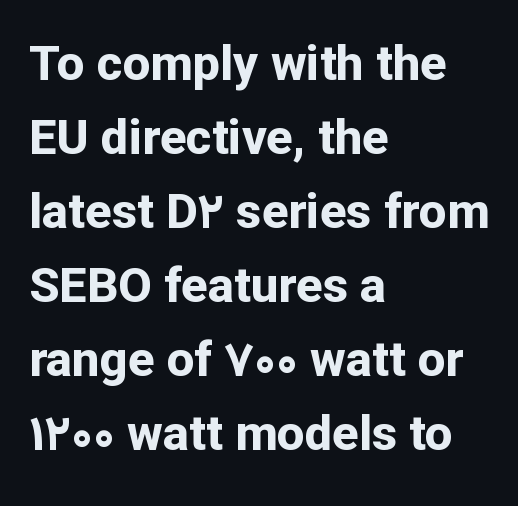
The image shows 49 px bold sans-serif type, upright; set left-aligned, normal line spacing (1.51x), normal letter spacing, not underlined; low stroke contrast and a medium x-height.
